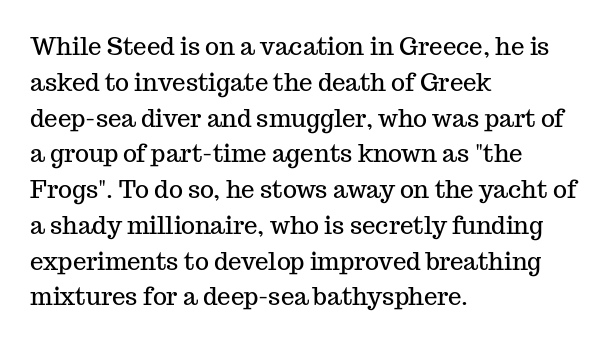
The image shows 24 px text type, upright; set left-aligned, normal line spacing (1.49x), normal letter spacing, not underlined.
